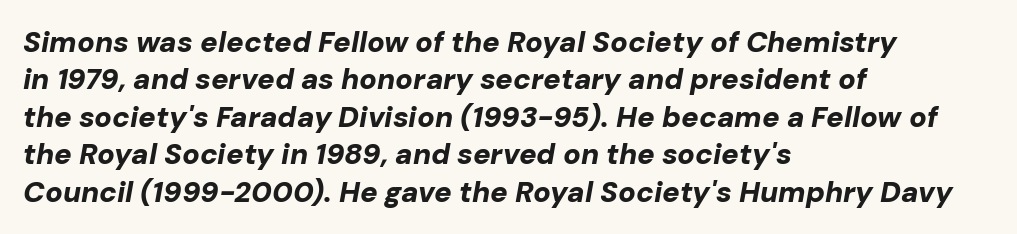
Letters rest on an invisible, unmarked baseline. This sample uses plain, unmodified letter spacing. Regarding leading, the lines here are spaced in the standard way. Character widths vary here, with narrow letters taking less room than wide ones. Horizontal alignment here is leftward, the default for most running prose. What weight is shown? A full bold with thick strokes.
